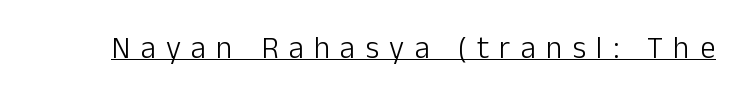
{"serif": "no", "italic": "no", "bold": "no", "weight": "light", "width": "normal", "stroke_contrast": "low", "x_height": "medium", "monospaced": "no", "underline": "yes", "letter_spacing": "wide", "letter_spacing_em": 0.33, "glyph_px": 31}
